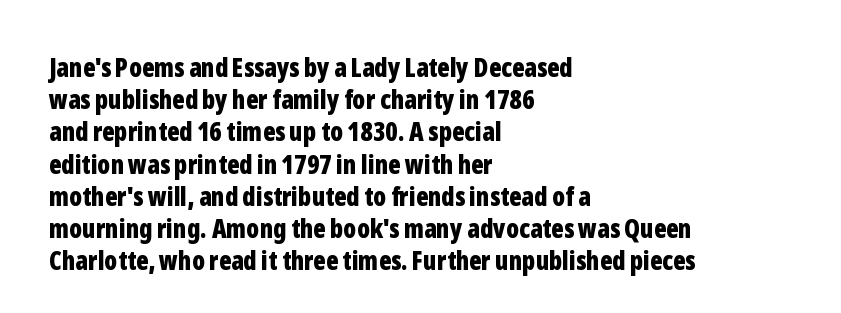
{"italic": "no", "bold": "yes", "underline": "no", "align": "left", "line_spacing_ratio": 1.24, "letter_spacing": "normal", "letter_spacing_em": 0.0, "glyph_px": 26}
